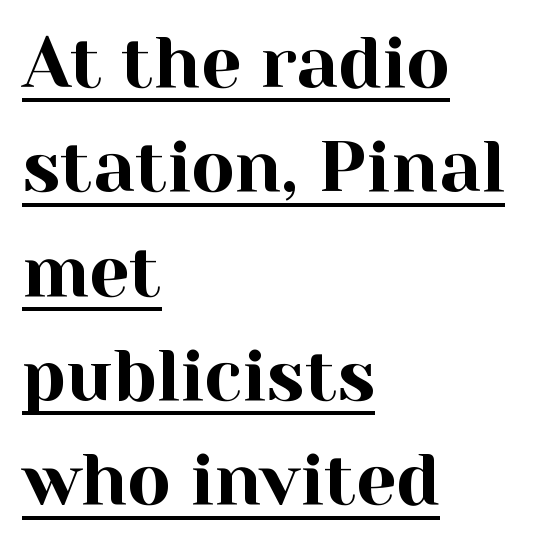
The space between consecutive lines is moderate. Note the varied advance widths — an 'i' is clearly narrower than an 'm'. The passage shown is underscored from start to finish. You can tell it's not italic because the verticals are truly vertical.
